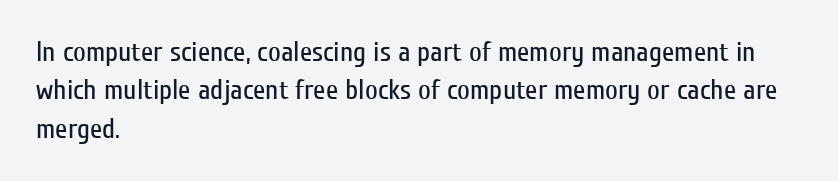
Q: Is the text bold? A: No.
Q: Is the text italic (slanted)? A: No, it is upright.
Q: Is the typeface a serif or a sans-serif typeface? A: Sans-serif.
Q: Is the text underlined? A: No.
Q: How is the paragraph aligned? A: Left-aligned.
Q: Is the spacing between letters normal or unusually wide? A: Normal.
Q: Is the spacing between lines tight, normal or loose? A: Normal.
Q: Width (condensed, normal, or wide)? A: Condensed.
Q: Stroke contrast? A: Low.
Q: x-height? A: Medium.
Q: Monospaced? A: No.
